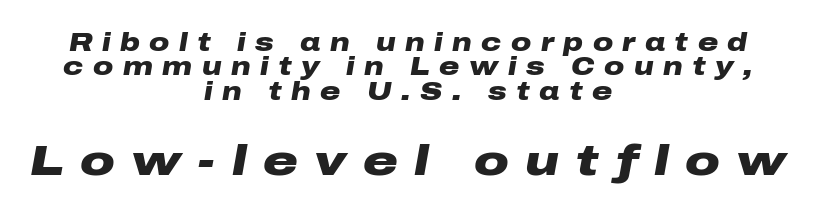
{"italic": "yes", "lean": "right", "slant_degrees": 10, "bold": "yes", "weight": "heavy", "width": "wide", "stroke_contrast": "low", "x_height": "medium", "monospaced": "no", "underline": "no", "align": "center", "line_spacing": "tight", "line_spacing_ratio": 0.98, "letter_spacing": "wide", "letter_spacing_em": 0.38, "larger_block": "second", "size_ratio": 1.72, "glyph_px": 43}
